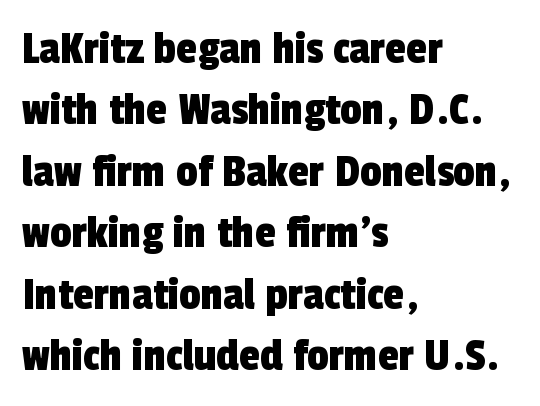
{"serif": "no", "width": "condensed", "x_height": "medium", "monospaced": "no", "underline": "no", "align": "left", "line_spacing": "normal", "line_spacing_ratio": 1.28, "letter_spacing": "normal", "letter_spacing_em": 0.0, "glyph_px": 48}
